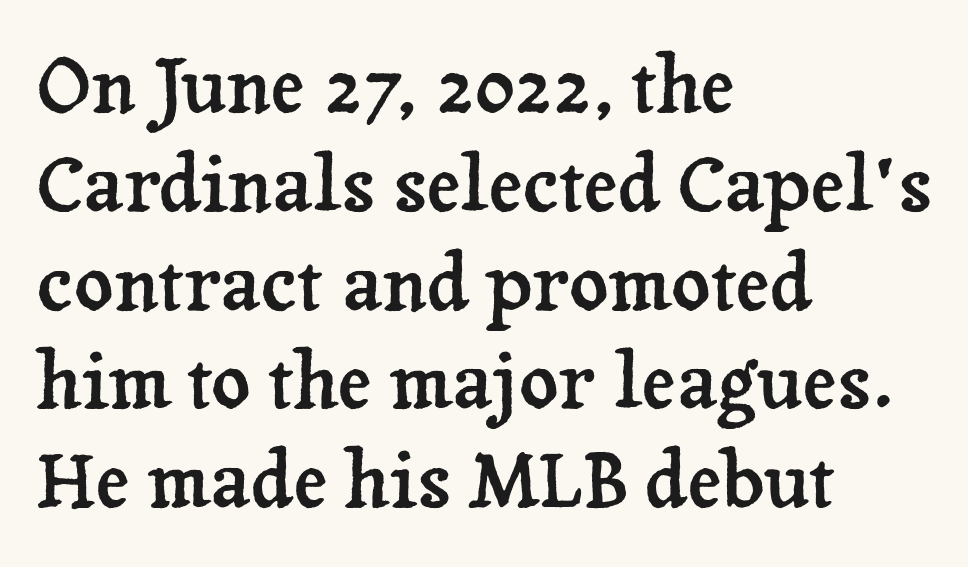
Q: Is the text italic (slanted)? A: No, it is upright.
Q: Is the typeface a serif or a sans-serif typeface? A: Serif.
Q: Is the text underlined? A: No.
Q: How is the paragraph aligned? A: Left-aligned.
Q: Is the spacing between letters normal or unusually wide? A: Normal.
Q: Is the spacing between lines tight, normal or loose? A: Normal.
Q: Width (condensed, normal, or wide)? A: Normal.
Q: Stroke contrast? A: Low.
Q: x-height? A: Medium.
Q: Monospaced? A: No.
